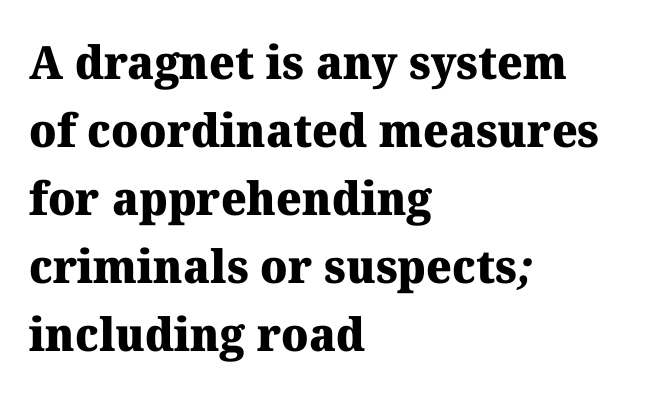
The image shows 46 px heavy serif type; set left-aligned, normal line spacing (1.48x), normal letter spacing, not underlined; medium stroke contrast and a medium x-height.
